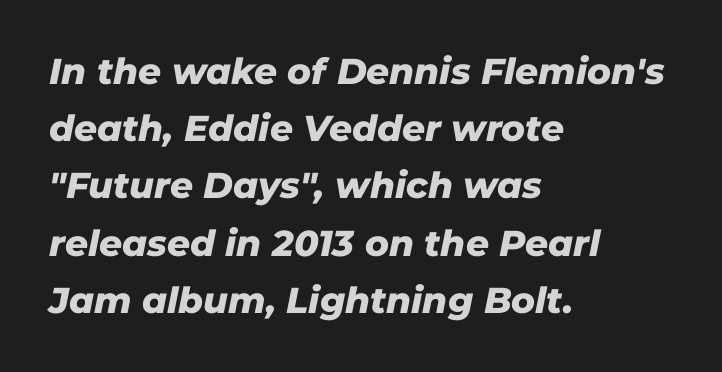
{"italic": "yes", "lean": "right", "slant_degrees": 11, "bold": "yes", "weight": "heavy", "width": "normal", "stroke_contrast": "low", "x_height": "medium", "monospaced": "no", "underline": "no", "align": "left", "line_spacing": "normal", "line_spacing_ratio": 1.59, "letter_spacing": "normal", "letter_spacing_em": 0.0, "glyph_px": 36}
